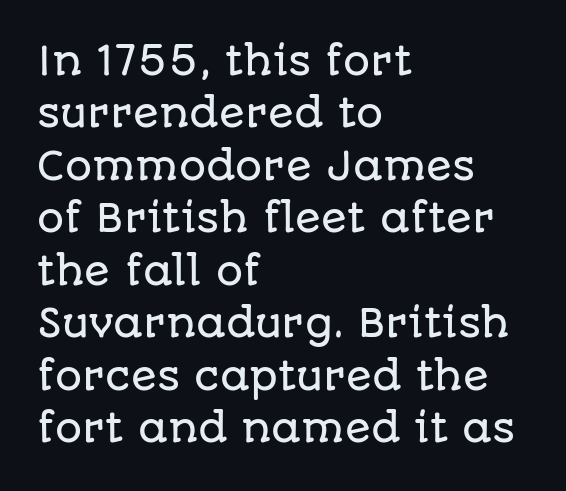
Q: Is the text italic (slanted)? A: No, it is upright.
Q: Is the typeface a serif or a sans-serif typeface? A: Sans-serif.
Q: Is the text underlined? A: No.
Q: How is the paragraph aligned? A: Left-aligned.
Q: Is the spacing between letters normal or unusually wide? A: Normal.
Q: Is the spacing between lines tight, normal or loose? A: Normal.
Q: Width (condensed, normal, or wide)? A: Normal.
Q: Stroke contrast? A: Low.
Q: x-height? A: Large.
Q: Monospaced? A: No.
